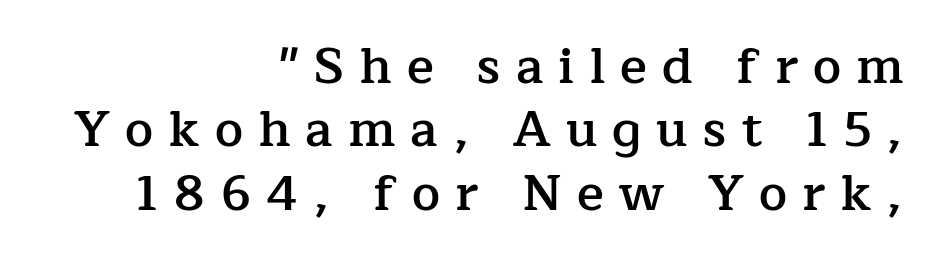
The image shows 50 px semibold serif type, upright; set right-aligned, normal line spacing (1.27x), unusually wide letter spacing (+0.3 em), not underlined; low stroke contrast and a medium x-height.
